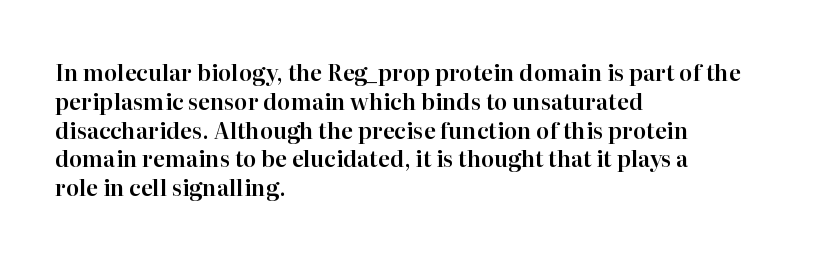
The image shows 22 px text type, upright; set left-aligned, normal line spacing (1.31x), normal letter spacing, not underlined.
